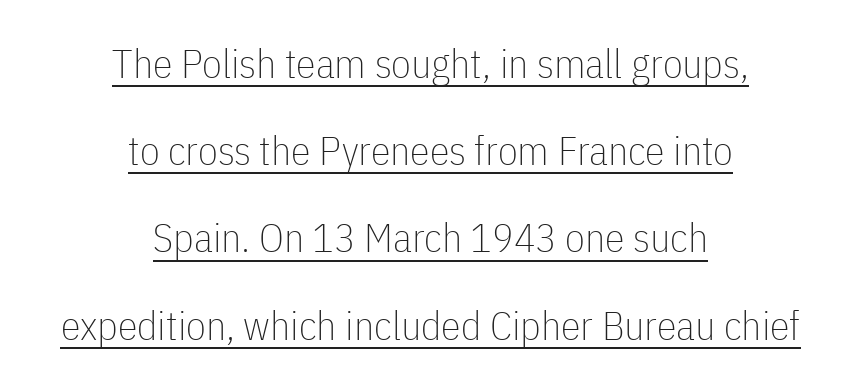
Q: Is the text bold? A: No.
Q: Is the text italic (slanted)? A: No, it is upright.
Q: Is the typeface a serif or a sans-serif typeface? A: Sans-serif.
Q: Is the text underlined? A: Yes.
Q: How is the paragraph aligned? A: Centered.
Q: Is the spacing between letters normal or unusually wide? A: Normal.
Q: Is the spacing between lines tight, normal or loose? A: Loose.
Q: Width (condensed, normal, or wide)? A: Condensed.
Q: Stroke contrast? A: Low.
Q: x-height? A: Medium.
Q: Monospaced? A: No.
